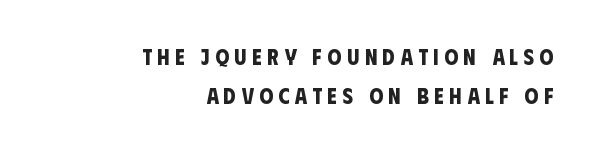
Q: Is the text bold? A: Yes.
Q: Is the text underlined? A: No.
Q: How is the paragraph aligned? A: Right-aligned.
Q: Is the spacing between letters normal or unusually wide? A: Unusually wide.
